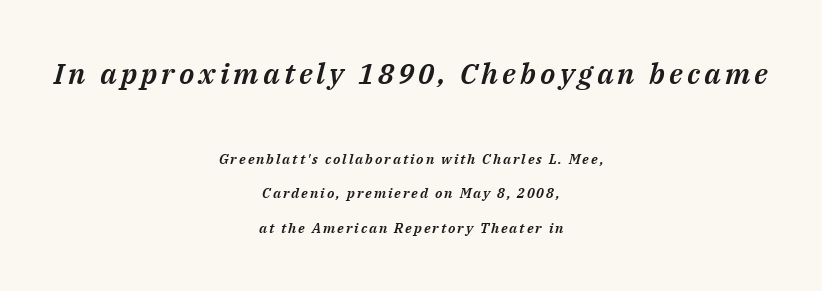
Spacing verdict: proportional, widths tailored to each character. Quick note: underline off. The text carries the slant typical of an italic or oblique font. The vertical gap from one line to the next is large.
